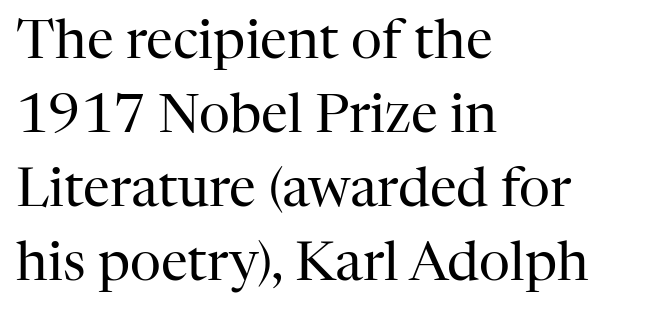
{"serif": "yes", "italic": "no", "bold": "no", "weight": "regular", "width": "normal", "stroke_contrast": "high", "x_height": "medium", "monospaced": "no", "underline": "no", "align": "left", "line_spacing": "normal", "line_spacing_ratio": 1.37, "letter_spacing": "normal", "letter_spacing_em": 0.0, "glyph_px": 54}
